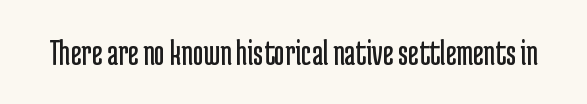
The letterforms sit shoulder to shoulder at normal distance. The rendering uses natural spacing where letterforms have individual widths. In terms of posture, this sample is upright. Unbolded letterforms with no extra heft. Check where the strokes stop: nothing finishes them off — pure sans.
